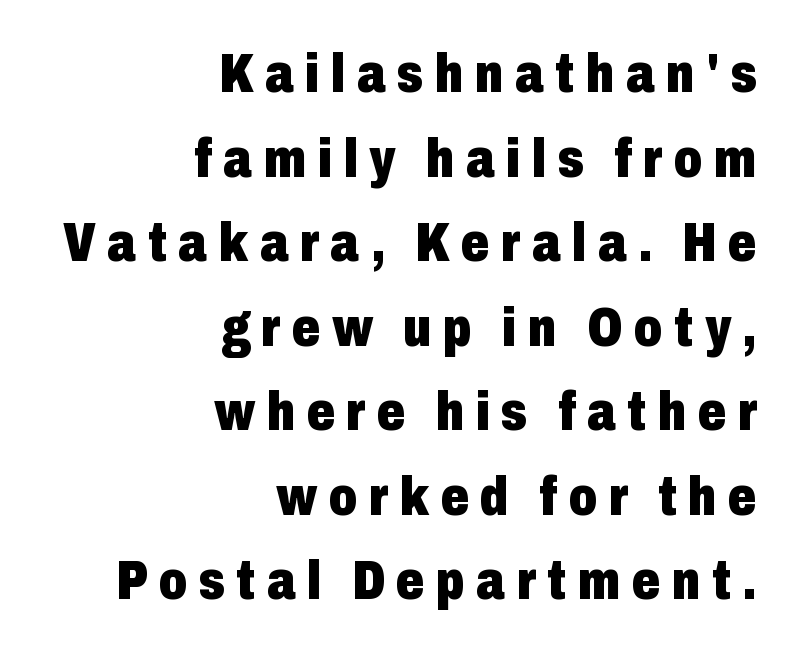
The image shows 56 px heavy, condensed sans-serif type, upright; set right-aligned, normal line spacing (1.51x), unusually wide letter spacing (+0.2 em), not underlined; low stroke contrast and a medium x-height.
